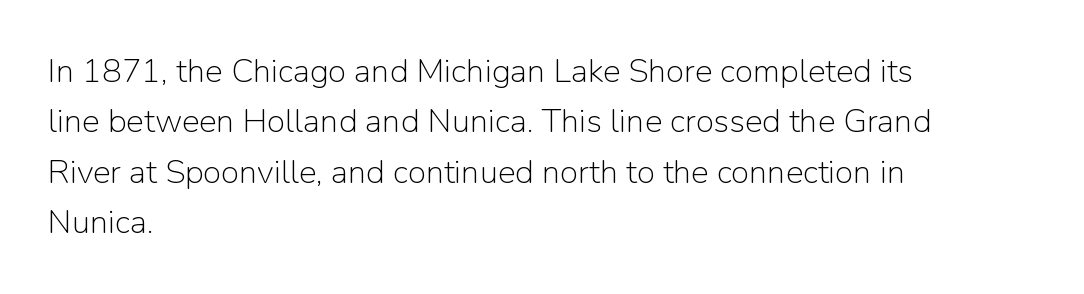
{"serif": "no", "italic": "no", "bold": "no", "weight": "light", "width": "normal", "stroke_contrast": "low", "x_height": "medium", "monospaced": "no", "underline": "no", "align": "left", "line_spacing": "normal", "line_spacing_ratio": 1.53, "letter_spacing": "normal", "letter_spacing_em": 0.0, "glyph_px": 33}
